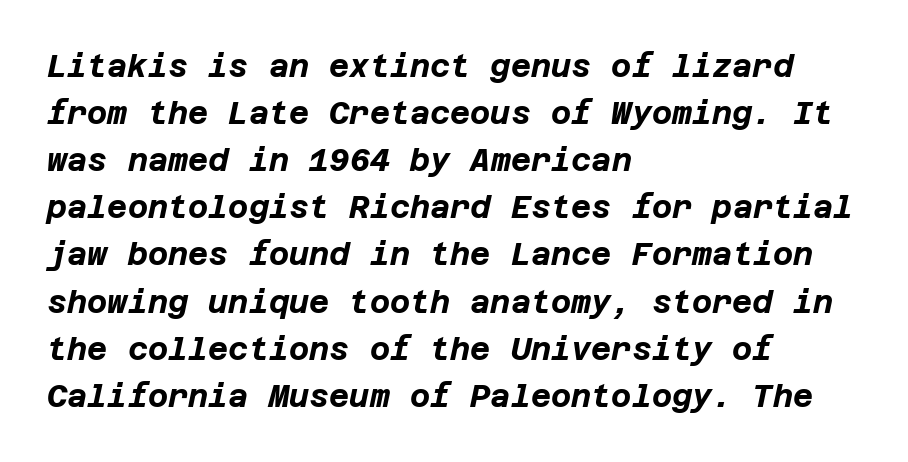
The image shows 31 px bold type, italic (leaning right); set left-aligned, normal line spacing (1.52x), normal letter spacing, not underlined; low stroke contrast and a large x-height.
